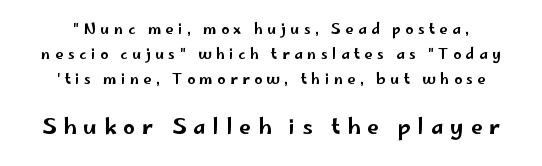
Beneath every word, the page is bare. In terms of letterspacing, this is a distinctly airy, spread setting. Small over large — that's the arrangement of the two blocks here. It's the straight-up-and-down kind of type.
